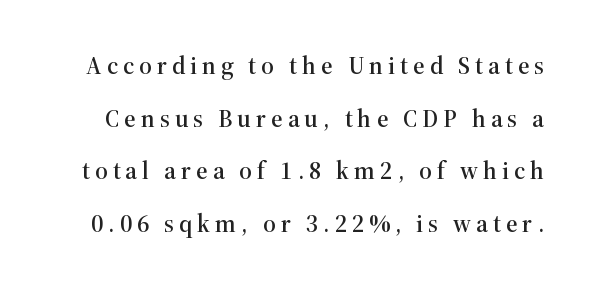
{"italic": "no", "underline": "no", "line_spacing": "loose", "line_spacing_ratio": 2.11, "letter_spacing": "wide", "letter_spacing_em": 0.2, "glyph_px": 25}
